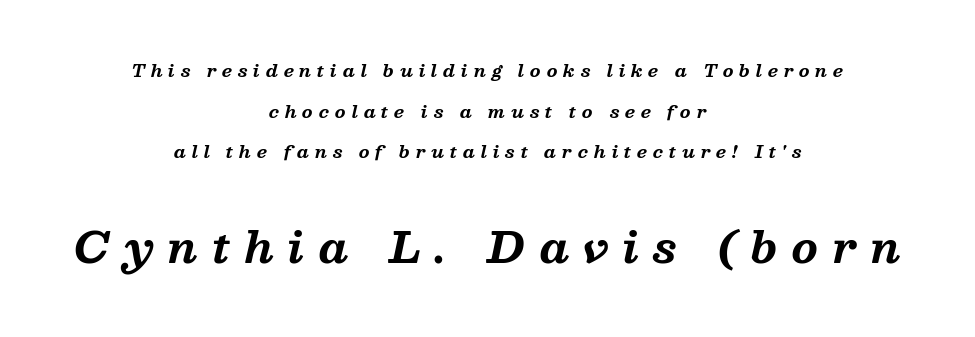
The image shows 42 px bold serif type, italic (leaning right); set centered, loose line spacing (2.39x), unusually wide letter spacing (+0.34 em), not underlined; the second (bottom) block is 2.47x larger; medium stroke contrast and a medium x-height.
